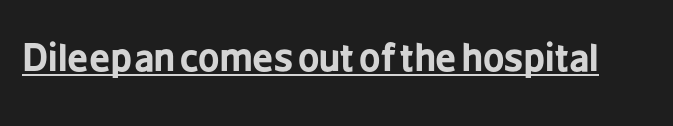
The image shows 37 px bold, condensed sans-serif type, upright; set normal letter spacing, underlined; low stroke contrast and a medium x-height.
